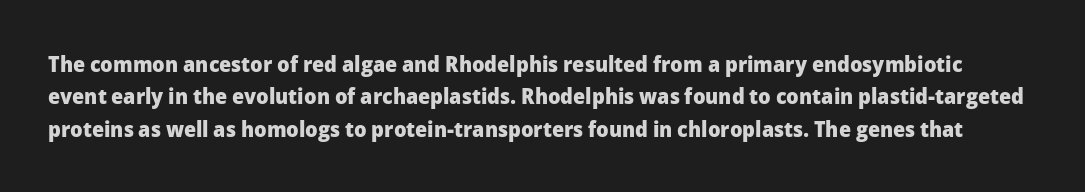
The image shows 22 px bold type, upright; set normal line spacing (1.47x), normal letter spacing, not underlined.
